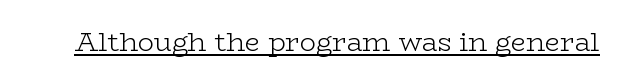
Vertical stems look standard width or narrower in stroke. This sample carries an underscore along the baseline area. Notice how the stems are strictly vertical — no italics here. Spacing between characters is what you'd get straight out of the box.
